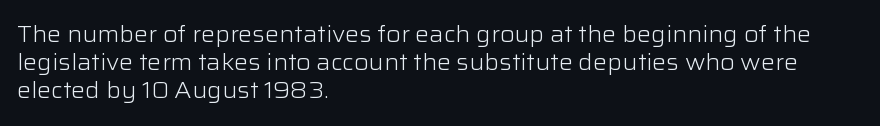
The image shows 22 px text type, upright; set left-aligned, normal line spacing (1.28x), normal letter spacing, not underlined.
